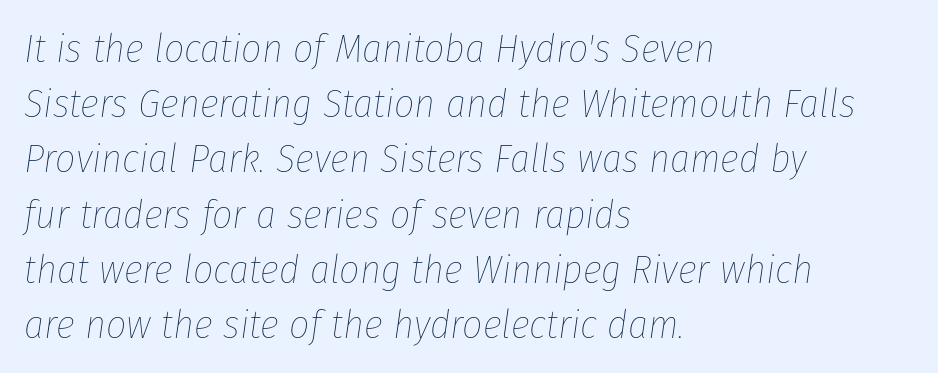
The image shows 40 px thin, condensed type, italic (leaning right); set left-aligned, normal line spacing (1.38x), normal letter spacing, not underlined; low stroke contrast and a medium x-height.
